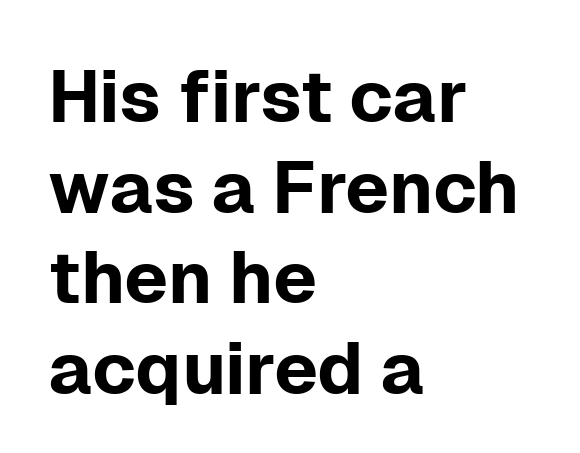
{"serif": "no", "italic": "no", "width": "normal", "stroke_contrast": "low", "x_height": "medium", "monospaced": "no", "underline": "no", "align": "left", "line_spacing_ratio": 1.24, "letter_spacing": "normal", "letter_spacing_em": 0.0, "glyph_px": 73}
